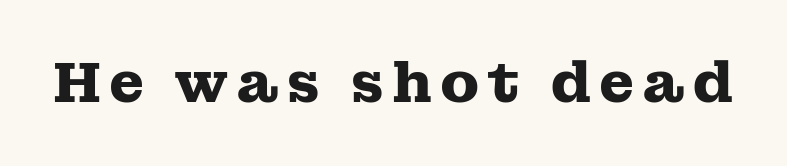
You could not count columns in this text — the font is proportionally spaced. Pretty heavy lettering here — definitely bold. The characters display serif detailing at their extremities. The space beneath each line is pristine and unruled. This is roman type, the default non-slanted kind.
